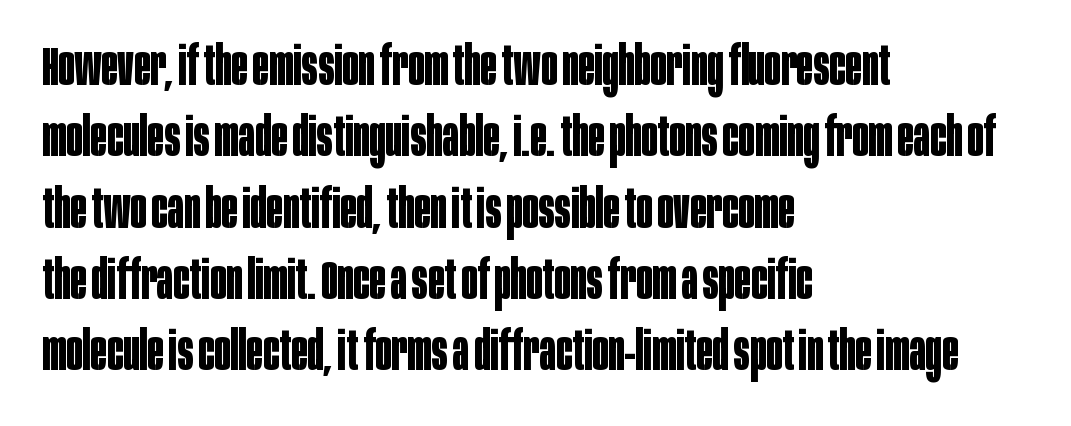
The lines sit at an ordinary, default distance from one another. A roman cut, with each character standing at attention. Is this a fixed-width face? No — the glyphs have proportional, varying widths. How are the letters spaced? Ordinarily, with no added tracking. Grotesque or geometric, the face here clearly has no serifs. The space directly below the letters is spotless.
